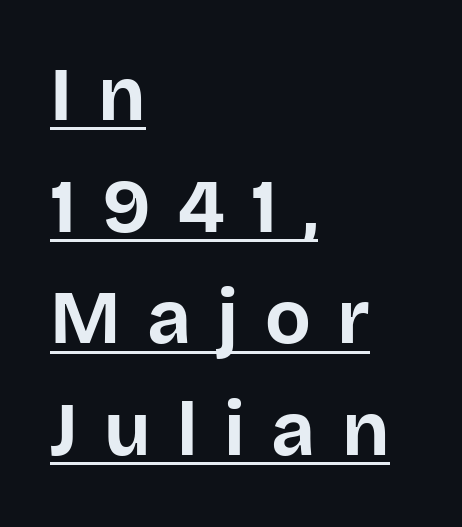
{"serif": "no", "italic": "no", "bold": "yes", "weight": "bold", "width": "normal", "stroke_contrast": "low", "x_height": "large", "monospaced": "no", "underline": "yes", "align": "left", "line_spacing": "normal", "line_spacing_ratio": 1.49, "letter_spacing": "wide", "letter_spacing_em": 0.35, "glyph_px": 75}
